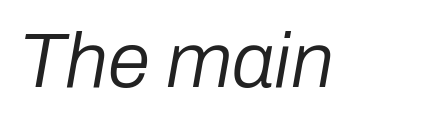
{"italic": "yes", "lean": "right", "slant_degrees": 10, "bold": "no", "weight": "regular", "width": "normal", "stroke_contrast": "low", "x_height": "medium", "monospaced": "no", "underline": "no", "letter_spacing": "normal", "letter_spacing_em": 0.0, "glyph_px": 77}
